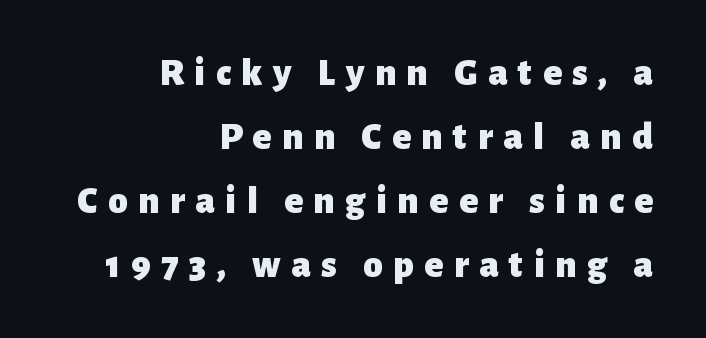
Nobody drew a line under any word here. The space between consecutive lines is moderate. Unlike a traditional serif, this face leaves its strokes unadorned. Style check: upright.
